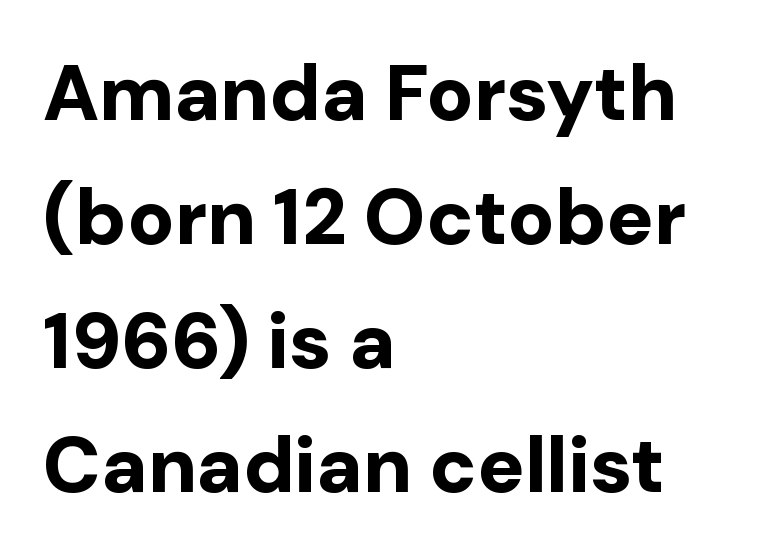
Q: Is the text bold? A: Yes.
Q: Is the text italic (slanted)? A: No, it is upright.
Q: Is the typeface a serif or a sans-serif typeface? A: Sans-serif.
Q: Is the text underlined? A: No.
Q: How is the paragraph aligned? A: Left-aligned.
Q: Is the spacing between letters normal or unusually wide? A: Normal.
Q: Is the spacing between lines tight, normal or loose? A: Normal.
Q: Width (condensed, normal, or wide)? A: Normal.
Q: Stroke contrast? A: Low.
Q: x-height? A: Medium.
Q: Monospaced? A: No.
